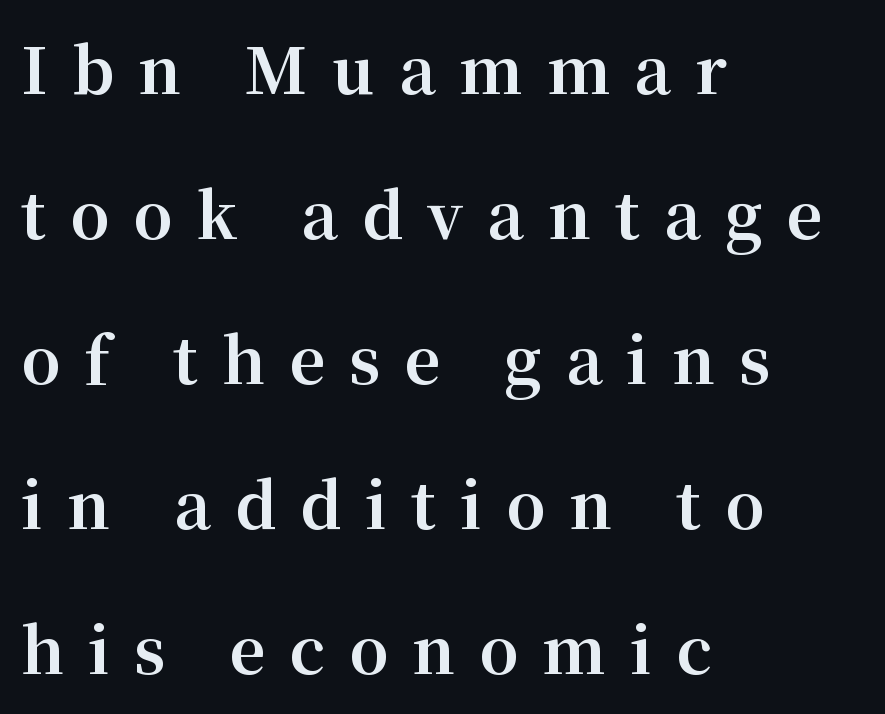
Q: Is the text bold? A: Yes.
Q: Is the text italic (slanted)? A: No, it is upright.
Q: Is the typeface a serif or a sans-serif typeface? A: Serif.
Q: Is the text underlined? A: No.
Q: How is the paragraph aligned? A: Left-aligned.
Q: Is the spacing between letters normal or unusually wide? A: Unusually wide.
Q: Is the spacing between lines tight, normal or loose? A: Loose.
Q: Width (condensed, normal, or wide)? A: Normal.
Q: Stroke contrast? A: Medium.
Q: x-height? A: Medium.
Q: Monospaced? A: No.
